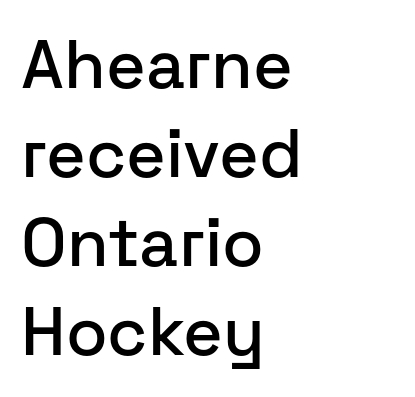
Q: Is the text italic (slanted)? A: No, it is upright.
Q: Is the typeface a serif or a sans-serif typeface? A: Sans-serif.
Q: Is the text underlined? A: No.
Q: How is the paragraph aligned? A: Left-aligned.
Q: Is the spacing between letters normal or unusually wide? A: Normal.
Q: Is the spacing between lines tight, normal or loose? A: Normal.
Q: Width (condensed, normal, or wide)? A: Normal.
Q: Stroke contrast? A: Low.
Q: x-height? A: Medium.
Q: Monospaced? A: No.
